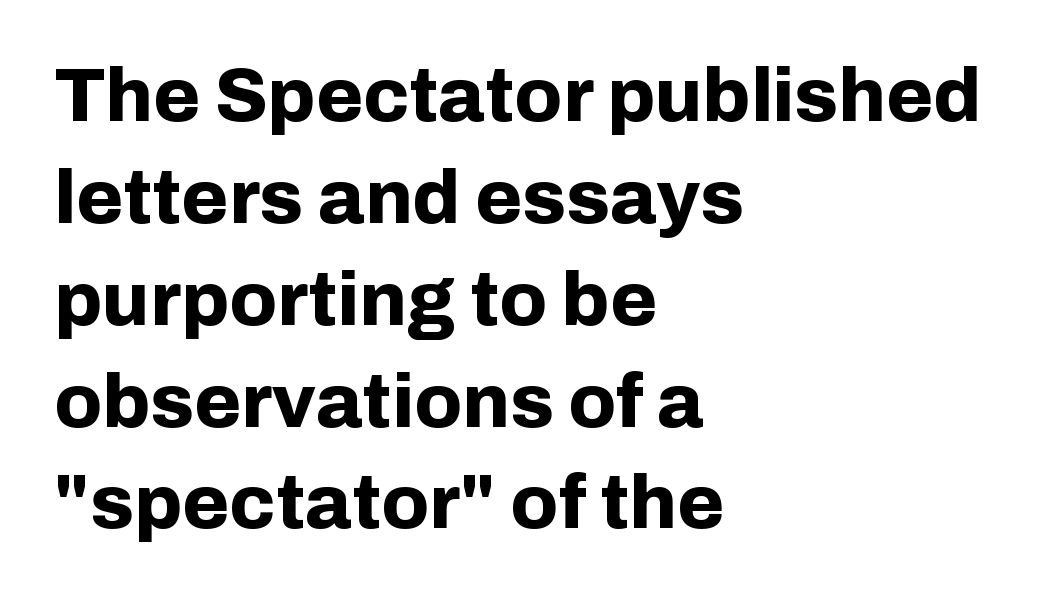
The image shows 76 px bold sans-serif type, upright; set left-aligned, normal line spacing (1.34x), normal letter spacing, not underlined; low stroke contrast and a medium x-height.
